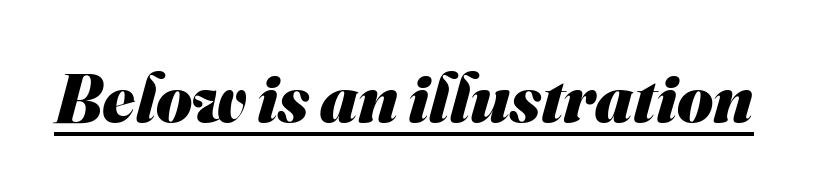
The sample has been set heavy, in full bold. A typesetter would call this zero additional tracking. Serif or sans? Sans — the stroke terminals are bare. Somebody hit Ctrl+U on this one — the words are underlined. Note the varied advance widths — an 'i' is clearly narrower than an 'm'.
